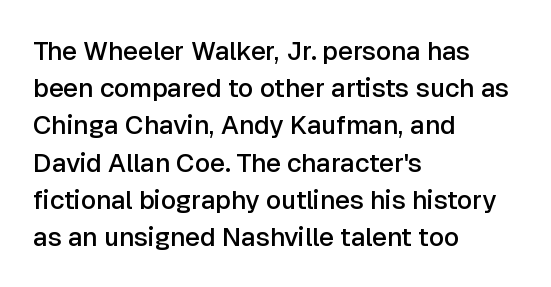
The image shows 26 px text type, upright; set left-aligned, normal line spacing (1.43x), normal letter spacing, not underlined.
